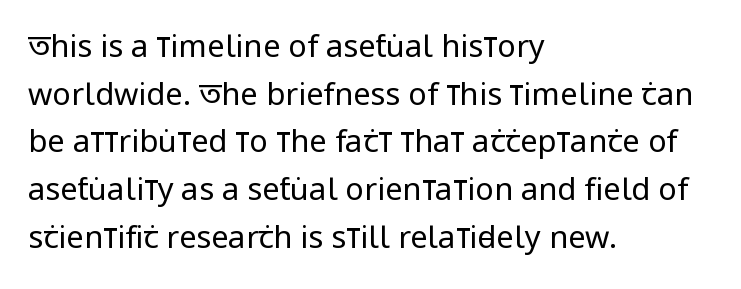
{"serif": "no", "italic": "no", "bold": "no", "weight": "regular", "width": "condensed", "stroke_contrast": "low", "x_height": "large", "monospaced": "no", "underline": "no", "align": "left", "line_spacing": "normal", "line_spacing_ratio": 1.54, "letter_spacing": "normal", "letter_spacing_em": 0.0, "glyph_px": 31}
